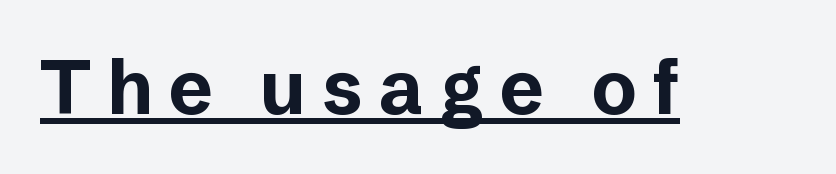
The glyphs are accompanied by a horizontal stroke just below them. Short note: letters widely spaced. Every letter is thick-stroked: bold, no question. These lines are rendered in a variable-pitch font.
